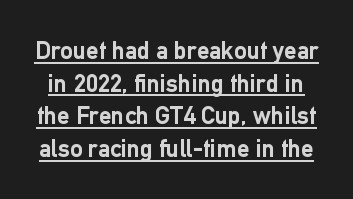
Q: Is the text bold? A: Yes.
Q: Is the text italic (slanted)? A: No, it is upright.
Q: Is the text underlined? A: Yes.
Q: Is the spacing between letters normal or unusually wide? A: Normal.
Q: Is the spacing between lines tight, normal or loose? A: Normal.
